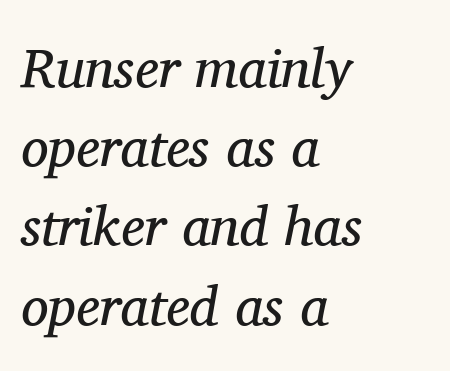
Are there feet on the stems? There are — it's a serif. Each line starts at the same left margin while the right side varies. Do the characters align in a grid? No, the font is proportional. Slanted lettering throughout. Summary of vertical rhythm: regular, with standard interline spacing.
